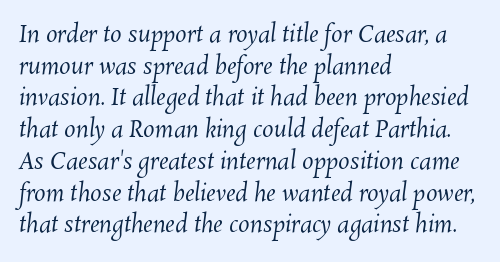
The image shows 23 px text type; set left-aligned, normal line spacing (1.38x), normal letter spacing, not underlined.
